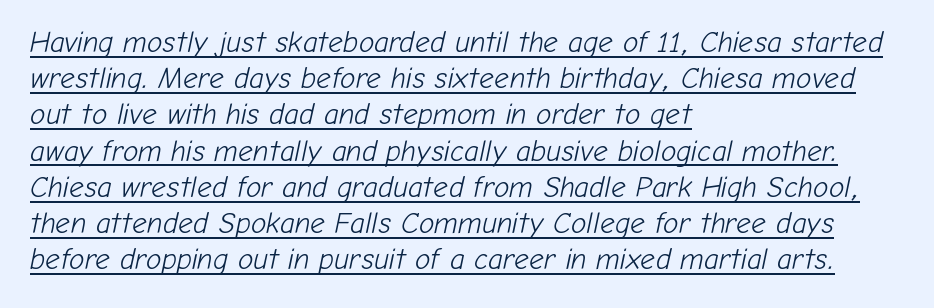
Q: Is the text bold? A: No.
Q: Is the text italic (slanted)? A: Yes, it leans right by about 12 degrees.
Q: Is the text underlined? A: Yes.
Q: How is the paragraph aligned? A: Left-aligned.
Q: Is the spacing between letters normal or unusually wide? A: Normal.
Q: Is the spacing between lines tight, normal or loose? A: Normal.
Q: Width (condensed, normal, or wide)? A: Normal.
Q: Stroke contrast? A: Low.
Q: x-height? A: Medium.
Q: Monospaced? A: No.
